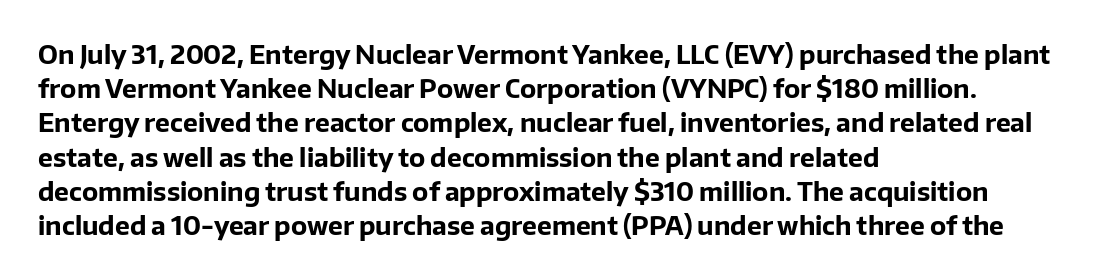
The image shows 25 px bold type, upright; set left-aligned, normal line spacing (1.37x), normal letter spacing, not underlined.
